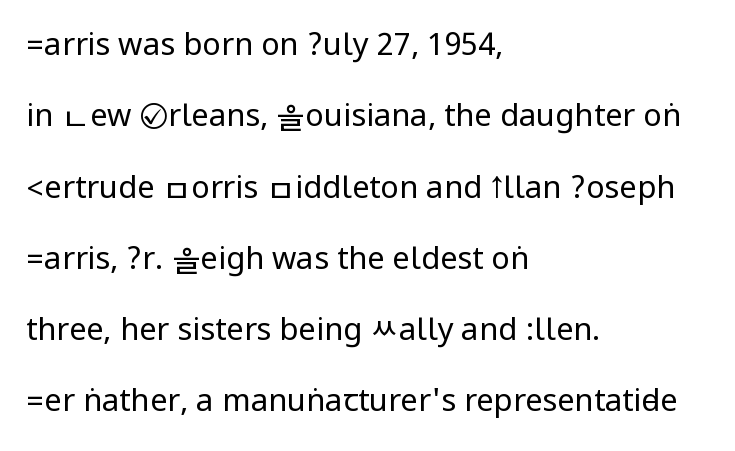
Q: Is the text bold? A: No.
Q: Is the text italic (slanted)? A: No, it is upright.
Q: Is the typeface a serif or a sans-serif typeface? A: Sans-serif.
Q: Is the text underlined? A: No.
Q: How is the paragraph aligned? A: Left-aligned.
Q: Is the spacing between letters normal or unusually wide? A: Normal.
Q: Is the spacing between lines tight, normal or loose? A: Loose.
Q: Width (condensed, normal, or wide)? A: Condensed.
Q: Stroke contrast? A: Low.
